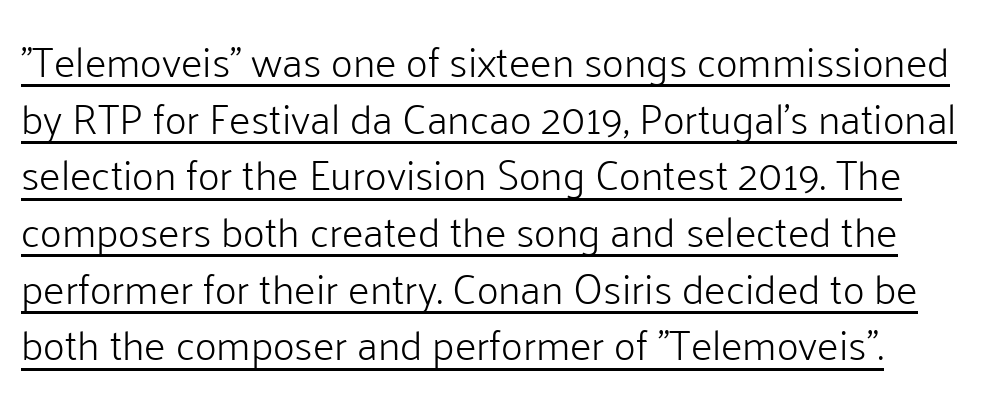
Designer's note — italics off, roman on. Reading down the column, the eye jumps a familiar distance to each next line. Is there an underline? Yes — a line sits under the letters. These lines are rendered in a variable-pitch font.
